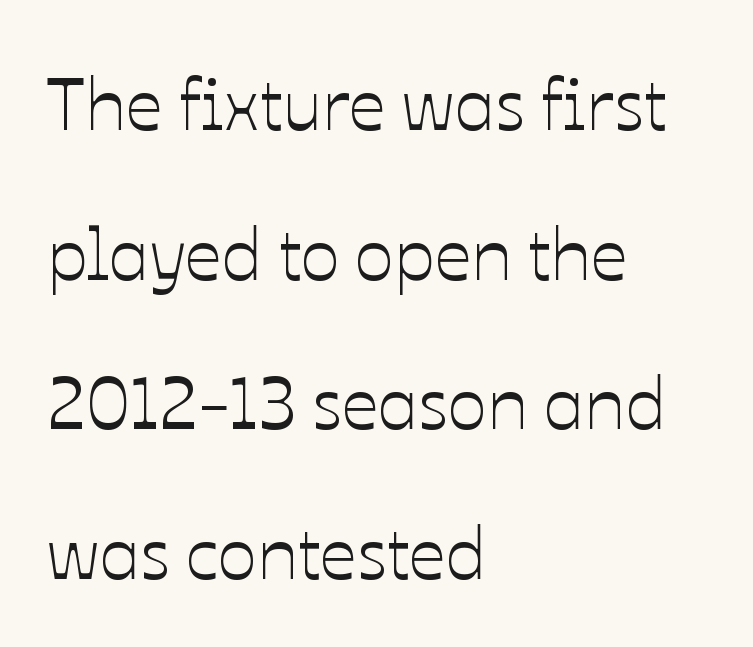
Q: Is the text italic (slanted)? A: No, it is upright.
Q: Is the text underlined? A: No.
Q: How is the paragraph aligned? A: Left-aligned.
Q: Is the spacing between letters normal or unusually wide? A: Normal.
Q: Is the spacing between lines tight, normal or loose? A: Loose.
Q: Width (condensed, normal, or wide)? A: Normal.
Q: Stroke contrast? A: Low.
Q: x-height? A: Medium.
Q: Monospaced? A: No.
